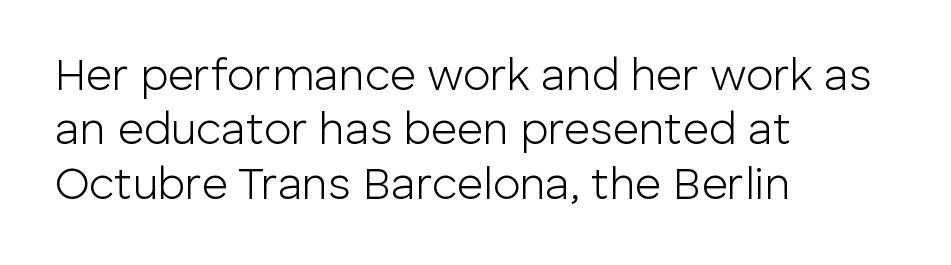
The image shows 45 px light sans-serif type, upright; set left-aligned, line spacing 1.21x, normal letter spacing, not underlined; low stroke contrast and a medium x-height.
